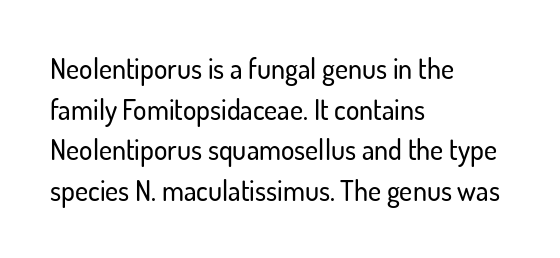
Typeset ragged right — the left edge is the straight one. The type is set solid horizontally, with unmodified tracking. Characters remain perfectly vertical along every line. The passage shown is typed in a proportional face where columns would drift. The designer went with a sans here, leaving each stem footless.
